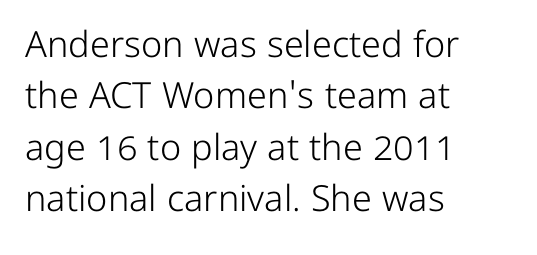
The image shows 36 px light sans-serif type, upright; set left-aligned, normal line spacing (1.43x), normal letter spacing, not underlined; low stroke contrast and a medium x-height.
